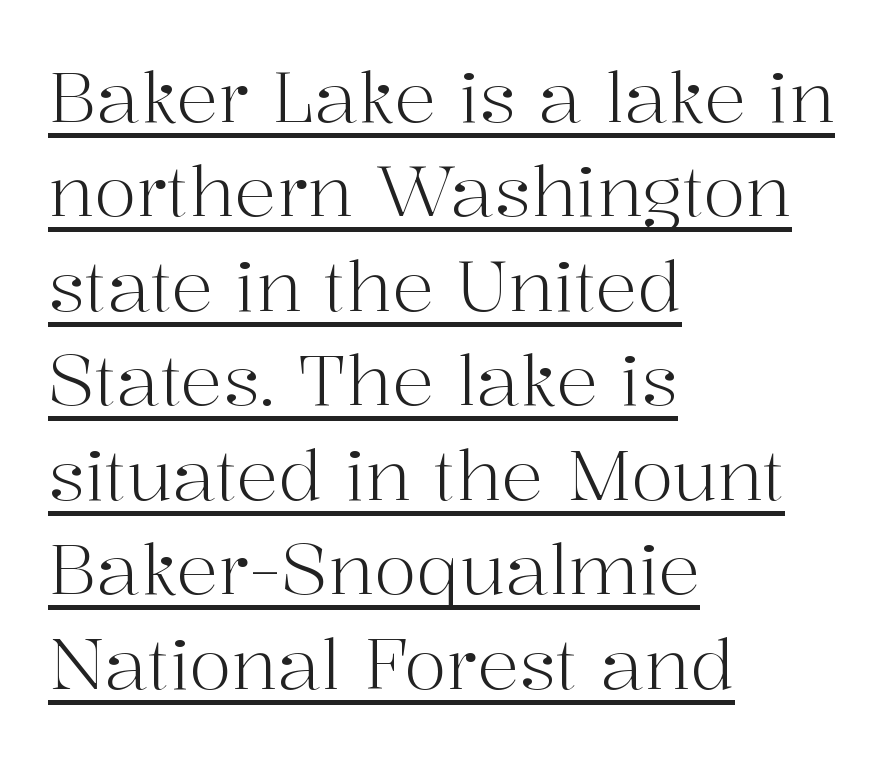
{"serif": "yes", "italic": "no", "bold": "no", "weight": "light", "width": "normal", "stroke_contrast": "high", "x_height": "medium", "monospaced": "no", "underline": "yes", "align": "left", "line_spacing": "normal", "line_spacing_ratio": 1.35, "letter_spacing": "normal", "letter_spacing_em": 0.0, "glyph_px": 70}
